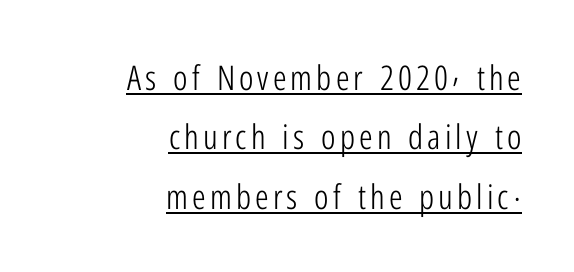
The image shows 34 px light, condensed sans-serif type, upright; set right-aligned, line spacing 1.75x, underlined; low stroke contrast and a medium x-height.
